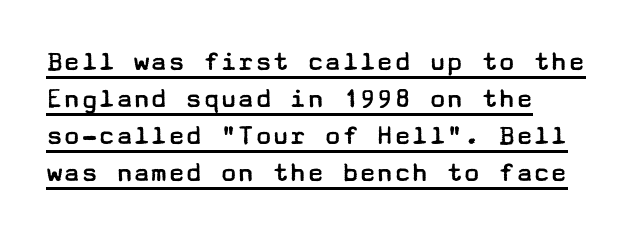
{"serif": "no", "italic": "no", "bold": "no", "weight": "regular", "width": "wide", "stroke_contrast": "low", "x_height": "medium", "underline": "yes", "align": "left", "line_spacing": "normal", "line_spacing_ratio": 1.28, "letter_spacing": "normal", "letter_spacing_em": 0.0, "glyph_px": 29}
